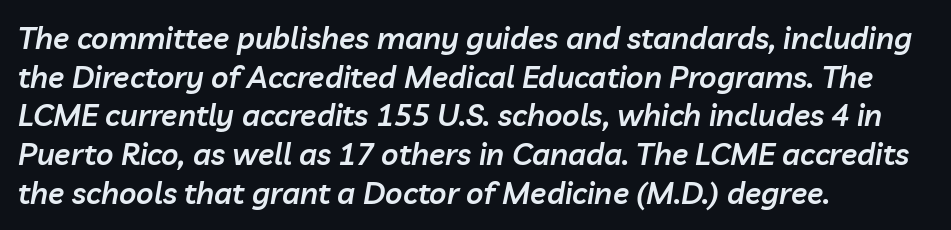
Q: Is the text bold? A: Semi-bold.
Q: Is the text italic (slanted)? A: Yes, it leans right by about 10 degrees.
Q: Is the text underlined? A: No.
Q: How is the paragraph aligned? A: Left-aligned.
Q: Is the spacing between letters normal or unusually wide? A: Normal.
Q: Is the spacing between lines tight, normal or loose? A: Normal.
Q: Width (condensed, normal, or wide)? A: Normal.
Q: Stroke contrast? A: Low.
Q: x-height? A: Medium.
Q: Monospaced? A: No.
